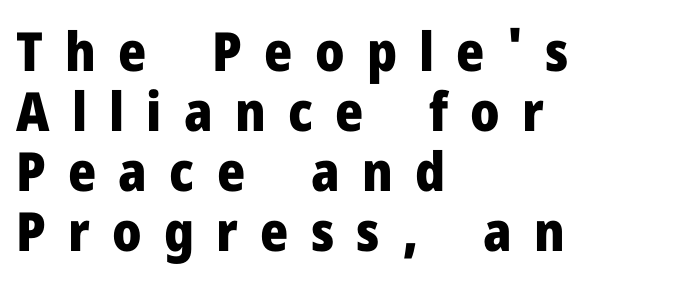
{"serif": "no", "italic": "no", "bold": "yes", "weight": "heavy", "width": "normal", "stroke_contrast": "low", "x_height": "medium", "monospaced": "no", "underline": "no", "align": "left", "line_spacing": "tight", "line_spacing_ratio": 1.11, "letter_spacing": "wide", "letter_spacing_em": 0.41, "glyph_px": 54}
